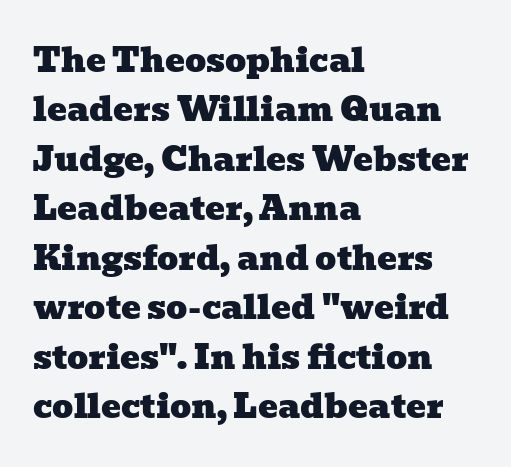
There is no visible air inserted between adjacent glyphs. The paragraph has a hard left edge and a soft right edge. Vertically, the passage feels balanced, rows spaced as you'd expect. A typesetter would call this proportional, since set widths differ per character. A serif font was chosen for this passage. Any mark beneath the type? The region is blank.
